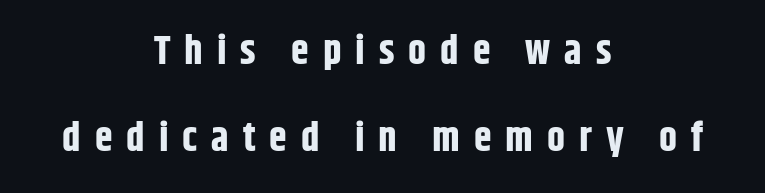
The image shows 40 px bold, condensed sans-serif type, upright; set centered, loose line spacing (2.17x), unusually wide letter spacing (+0.35 em), not underlined; low stroke contrast and a large x-height.
